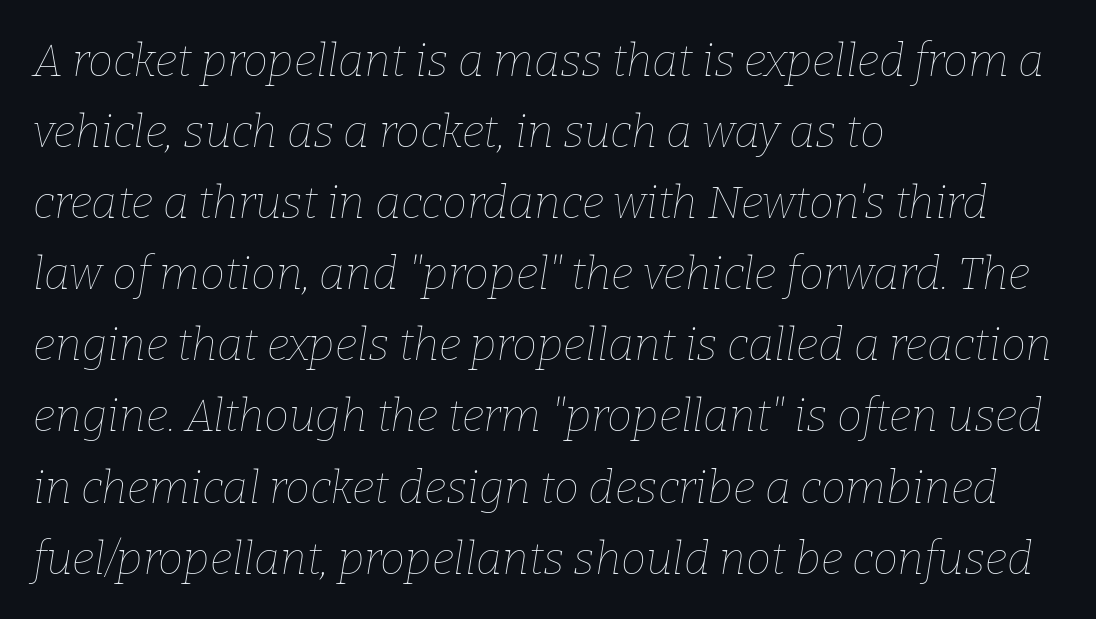
Q: Is the text bold? A: No.
Q: Is the text italic (slanted)? A: Yes, it leans right by about 9 degrees.
Q: Is the text underlined? A: No.
Q: How is the paragraph aligned? A: Left-aligned.
Q: Is the spacing between letters normal or unusually wide? A: Normal.
Q: Is the spacing between lines tight, normal or loose? A: Normal.
Q: Width (condensed, normal, or wide)? A: Normal.
Q: Stroke contrast? A: Low.
Q: x-height? A: Medium.
Q: Monospaced? A: No.
